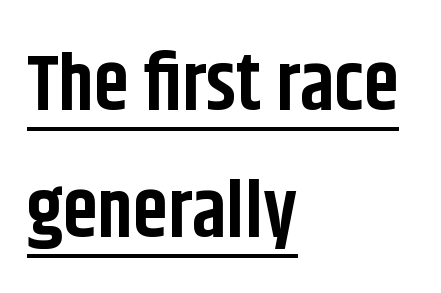
Nope, no serifs anywhere on these letters. These lines keep a tight, regular rhythm from letter to letter. The letters advance in unequal steps, a hallmark of proportional type. Whoever set this chose a conventional vertical rhythm. Visually the block forms a straight wall on the left and a jagged coastline on the right. Students, this is bold: see how much ink each stroke carries.
